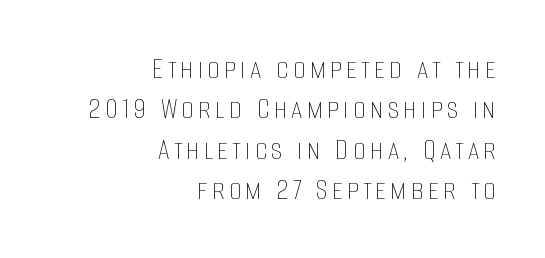
The image shows 32 px thin, condensed type, upright; set right-aligned, normal line spacing (1.26x), not underlined; low stroke contrast and a large x-height.
